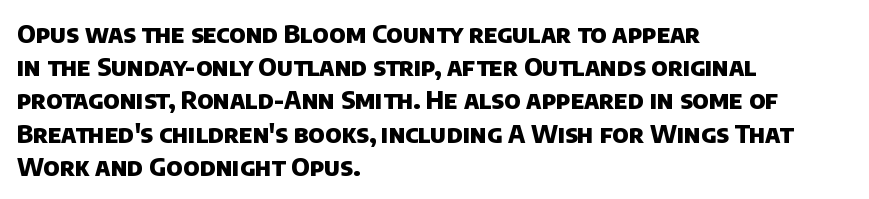
Look at the stroke-to-counter ratio: heavy, a bold. Line beginnings align vertically; line endings do not. The foot of each line stays bare and open. Rows of type keep a routine distance in the vertical direction. The passage shown has conventional tracking throughout.
